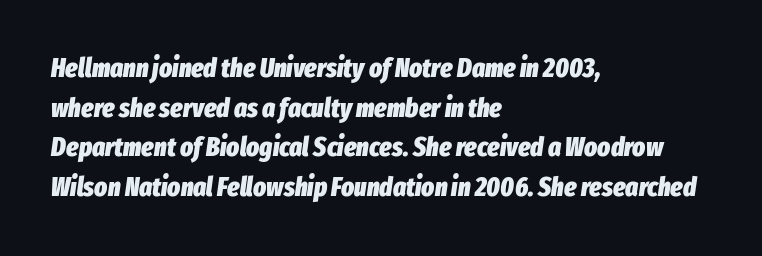
Words appear dense and cohesive because spacing is normal. Underlining? Definitely not there. The face used here has the dense, thick strokes of a bold. The rag falls on the right side of this text block. The font's italic variant was chosen for this text. The vertical gap from one line to the next is medium.
